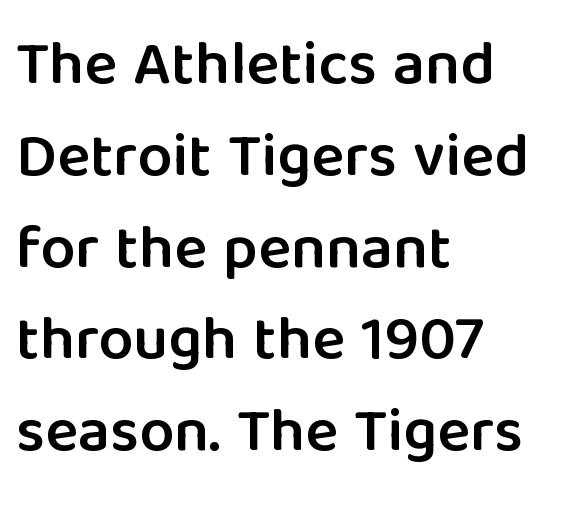
Q: Is the text bold? A: Semi-bold.
Q: Is the text italic (slanted)? A: No, it is upright.
Q: Is the typeface a serif or a sans-serif typeface? A: Sans-serif.
Q: Is the text underlined? A: No.
Q: How is the paragraph aligned? A: Left-aligned.
Q: Is the spacing between letters normal or unusually wide? A: Normal.
Q: Is the spacing between lines tight, normal or loose? A: Normal.
Q: Width (condensed, normal, or wide)? A: Normal.
Q: Stroke contrast? A: Low.
Q: x-height? A: Medium.
Q: Monospaced? A: No.
